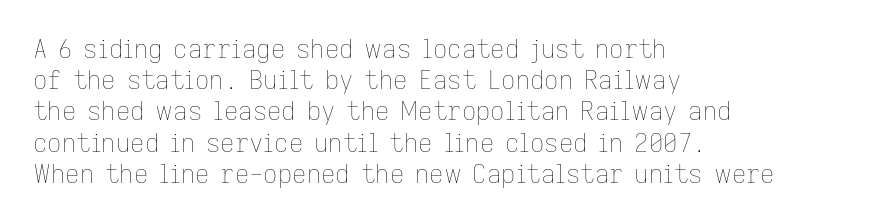
Q: Is the text bold? A: No.
Q: Is the text italic (slanted)? A: No, it is upright.
Q: Is the text underlined? A: No.
Q: How is the paragraph aligned? A: Left-aligned.
Q: Is the spacing between letters normal or unusually wide? A: Normal.
Q: Is the spacing between lines tight, normal or loose? A: Normal.
